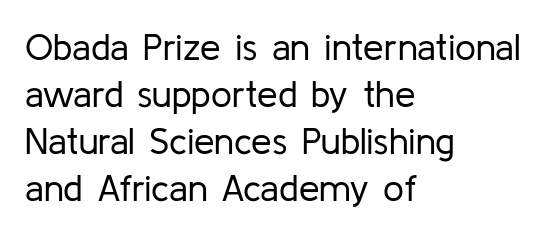
{"serif": "no", "italic": "no", "bold": "no", "weight": "regular", "width": "normal", "stroke_contrast": "low", "x_height": "medium", "monospaced": "no", "underline": "no", "align": "left", "line_spacing": "normal", "line_spacing_ratio": 1.27, "letter_spacing": "normal", "letter_spacing_em": 0.0, "glyph_px": 37}
